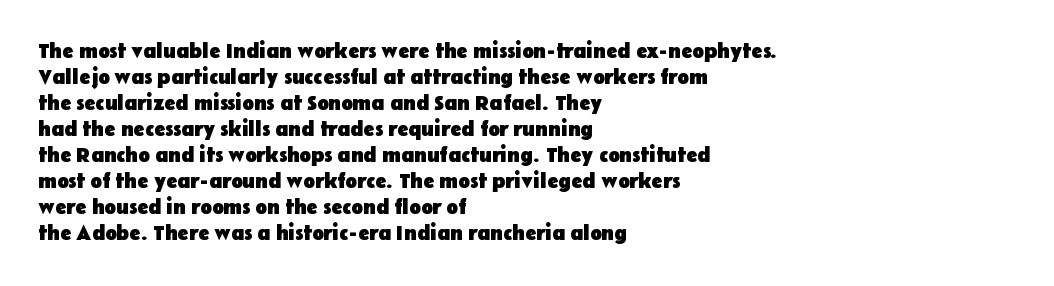
The image shows 21 px bold type, upright; set left-aligned, line spacing 1.24x, normal letter spacing, not underlined.
